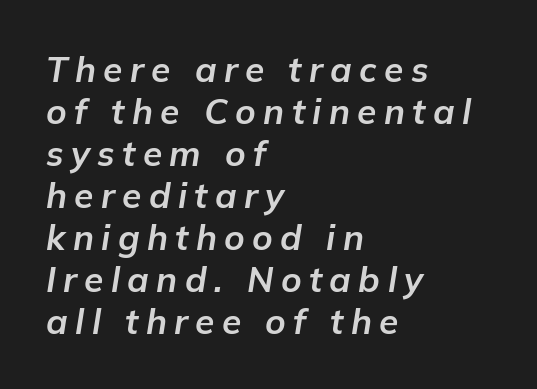
{"italic": "yes", "lean": "right", "slant_degrees": 9, "bold": "yes", "weight": "bold", "width": "normal", "stroke_contrast": "low", "x_height": "medium", "monospaced": "no", "underline": "no", "align": "left", "line_spacing_ratio": 1.2, "letter_spacing": "wide", "letter_spacing_em": 0.21, "glyph_px": 35}
